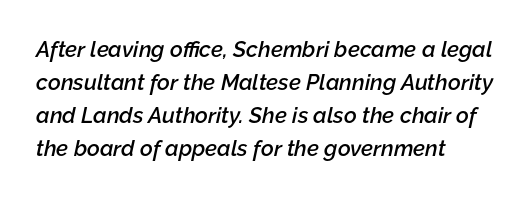
Standard letterfit; no display-style spreading of the glyphs. Vertical spacing — default. Characters are canted at an angle relative to the baseline's perpendicular. Descender tails drop into unmarked territory. The compositor pushed each line to the left boundary.
